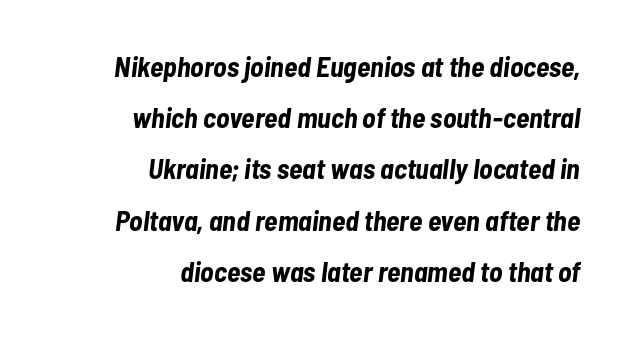
Q: Is the text bold? A: Yes.
Q: Is the text italic (slanted)? A: Yes, it leans right by about 7 degrees.
Q: Is the text underlined? A: No.
Q: How is the paragraph aligned? A: Right-aligned.
Q: Is the spacing between letters normal or unusually wide? A: Normal.
Q: Width (condensed, normal, or wide)? A: Condensed.
Q: Stroke contrast? A: Low.
Q: x-height? A: Medium.
Q: Monospaced? A: No.
